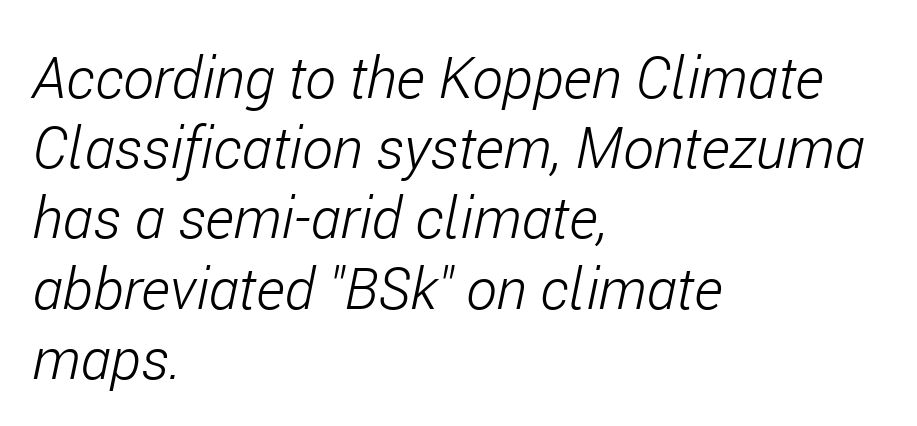
{"italic": "yes", "lean": "right", "slant_degrees": 11, "bold": "no", "weight": "light", "width": "condensed", "stroke_contrast": "low", "x_height": "medium", "monospaced": "no", "underline": "no", "align": "left", "line_spacing_ratio": 1.21, "letter_spacing": "normal", "letter_spacing_em": 0.0, "glyph_px": 58}
